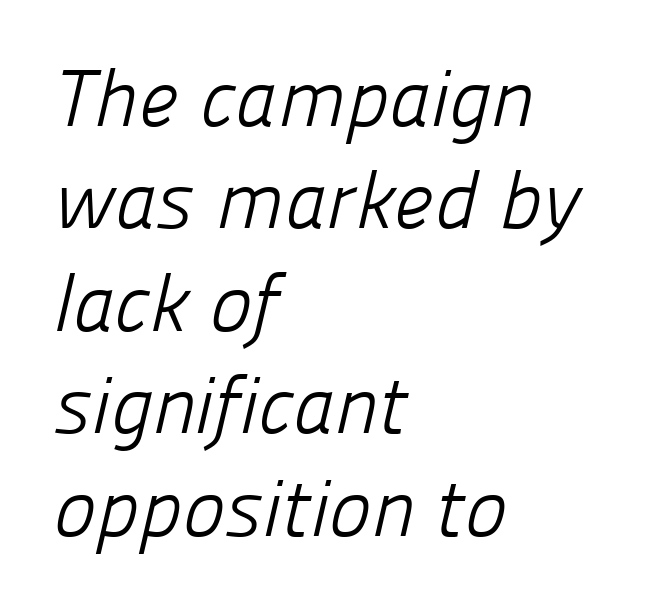
{"serif": "no", "bold": "no", "weight": "light", "width": "normal", "stroke_contrast": "low", "x_height": "medium", "monospaced": "no", "underline": "no", "align": "left", "line_spacing": "normal", "line_spacing_ratio": 1.28, "letter_spacing": "normal", "letter_spacing_em": 0.0, "glyph_px": 80}
